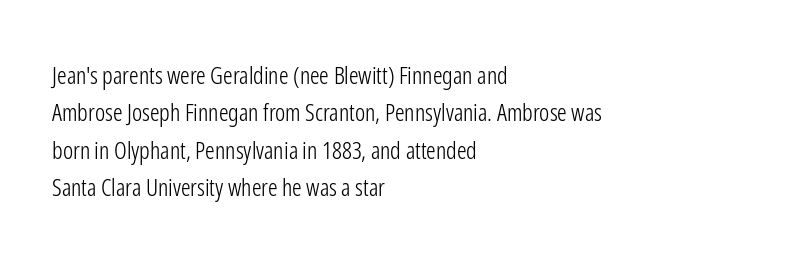
Q: Is the text bold? A: No.
Q: Is the text italic (slanted)? A: No, it is upright.
Q: Is the text underlined? A: No.
Q: How is the paragraph aligned? A: Left-aligned.
Q: Is the spacing between letters normal or unusually wide? A: Normal.
Q: Is the spacing between lines tight, normal or loose? A: Normal.
